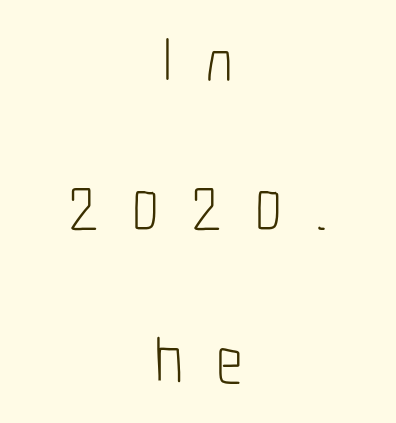
The image shows 65 px light, condensed sans-serif type, upright; set centered, loose line spacing (2.32x), unusually wide letter spacing (+0.5 em), not underlined; low stroke contrast and a medium x-height.
